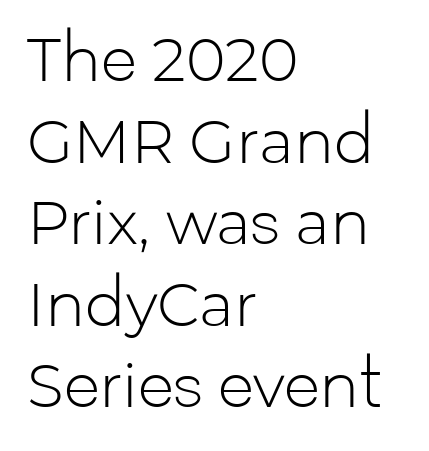
You could not count columns in this text — the font is proportionally spaced. Horizontally, the lines are justified to the leading edge only. No word sits above an underline. Normally led — the rows are evenly, conventionally spaced. Each letter's strokes conclude bluntly, with no projecting serifs. Heaviness? Minimal to ordinary, like unemphasized prose.
